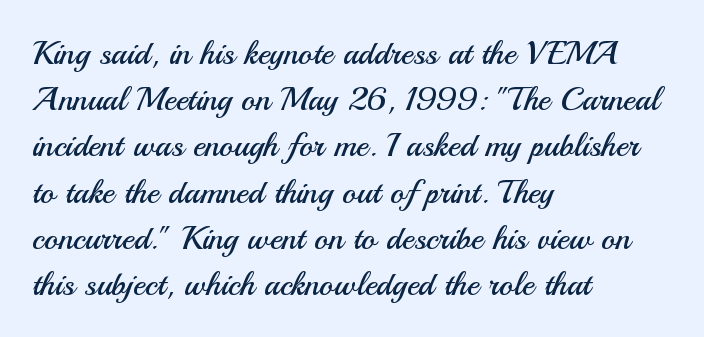
The image shows 33 px regular-weight sans-serif type; set left-aligned, normal line spacing (1.4x), normal letter spacing, not underlined; medium stroke contrast and a small x-height.
